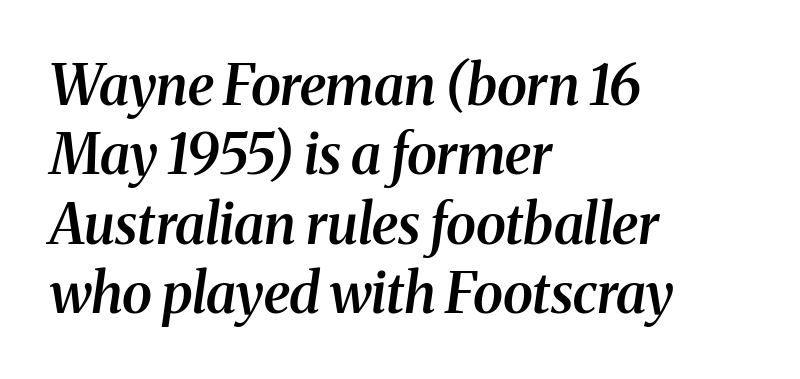
Caption: semibold face, moderately heavy strokes. The text carries the slant typical of an italic or oblique font. A typesetter would call this proportional, since set widths differ per character. Honestly, the letter spacing is just normal — you wouldn't notice it. The text block is weighted toward the left margin, trailing off unevenly rightward. The letters carry serifs — small finishing strokes at the ends of their stems.
